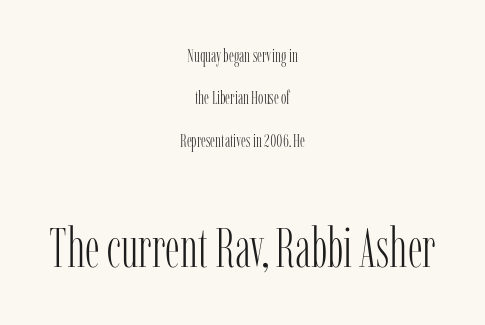
{"serif": "yes", "italic": "no", "bold": "no", "weight": "light", "width": "condensed", "stroke_contrast": "low", "x_height": "medium", "monospaced": "no", "underline": "no", "align": "center", "line_spacing": "loose", "line_spacing_ratio": 2.36, "letter_spacing": "normal", "letter_spacing_em": 0.0, "larger_block": "second", "size_ratio": 3.0, "glyph_px": 54}
